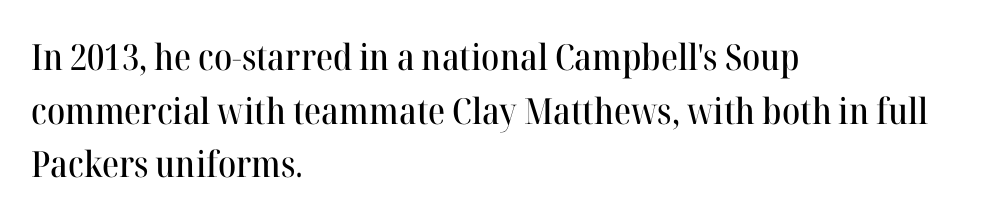
{"serif": "yes", "italic": "no", "width": "normal", "stroke_contrast": "high", "x_height": "medium", "monospaced": "no", "underline": "no", "align": "left", "line_spacing": "normal", "line_spacing_ratio": 1.49, "letter_spacing": "normal", "letter_spacing_em": 0.0, "glyph_px": 36}
